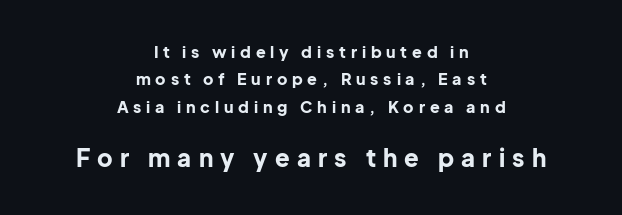
The image shows 24 px bold type, upright; set centered, line spacing 1.71x, unusually wide letter spacing (+0.3 em), not underlined; the second (bottom) block is 1.5x larger.
